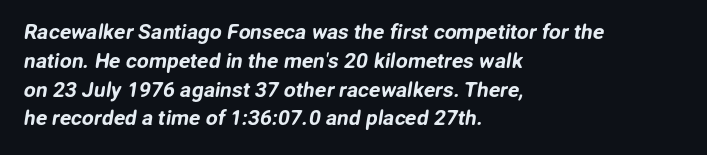
The image shows 21 px text type; set left-aligned, normal line spacing (1.37x), normal letter spacing, not underlined.
